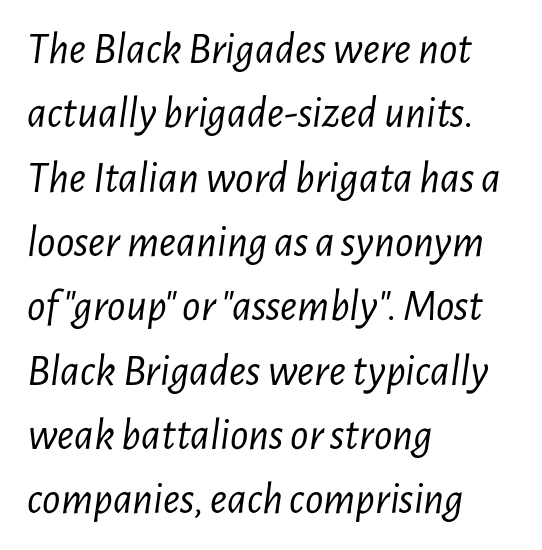
{"italic": "yes", "lean": "right", "slant_degrees": 7, "bold": "no", "weight": "light", "width": "condensed", "stroke_contrast": "low", "x_height": "medium", "monospaced": "no", "underline": "no", "align": "left", "line_spacing": "normal", "line_spacing_ratio": 1.43, "letter_spacing": "normal", "letter_spacing_em": 0.0, "glyph_px": 45}
